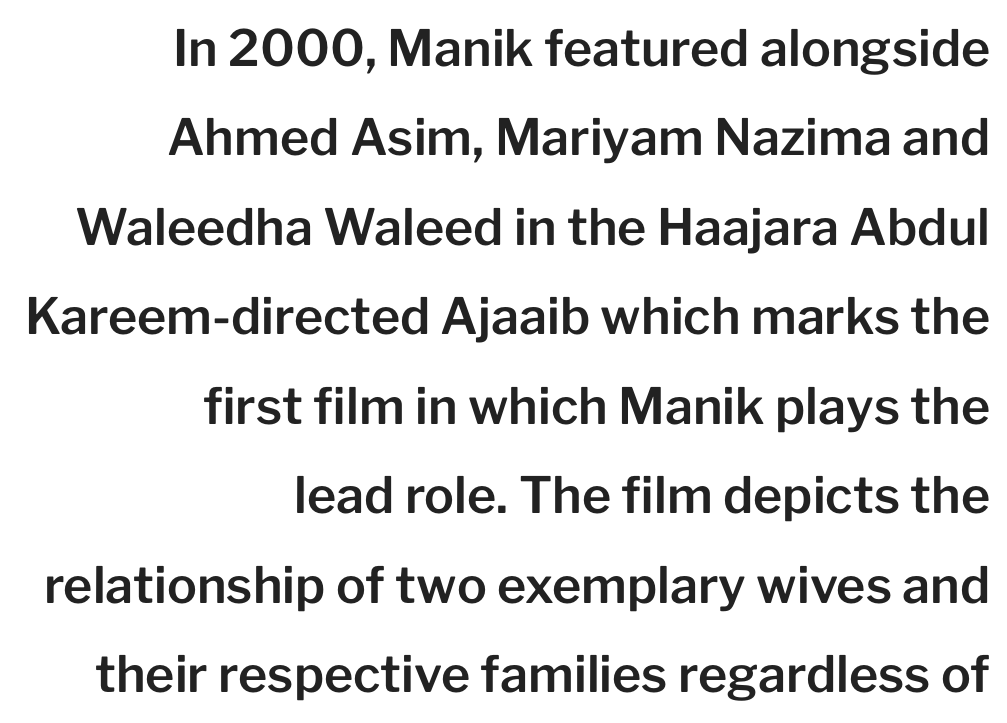
{"serif": "no", "italic": "no", "width": "normal", "stroke_contrast": "low", "x_height": "medium", "monospaced": "no", "underline": "no", "align": "right", "line_spacing_ratio": 1.79, "letter_spacing": "normal", "letter_spacing_em": 0.0, "glyph_px": 50}
